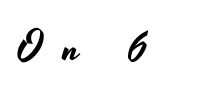
Type without underlining. The letters carry no serifs — their stems end cleanly without finishing strokes. This sample uses expanded letter spacing, leaving extra air between glyphs. This sample has the flowing, uneven cadence of proportional lettering.
